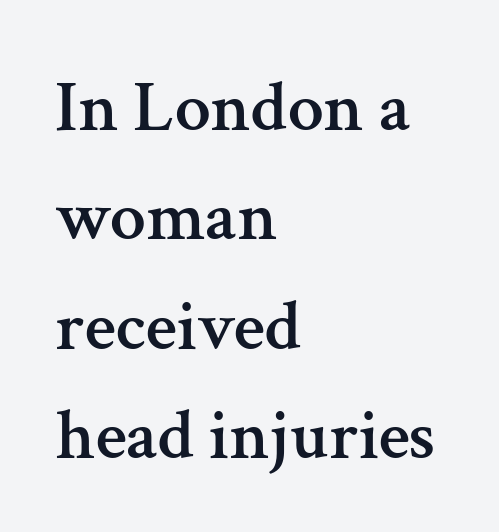
The image shows 72 px serif type, upright; set left-aligned, normal line spacing (1.52x), normal letter spacing, not underlined; medium stroke contrast and a medium x-height.
